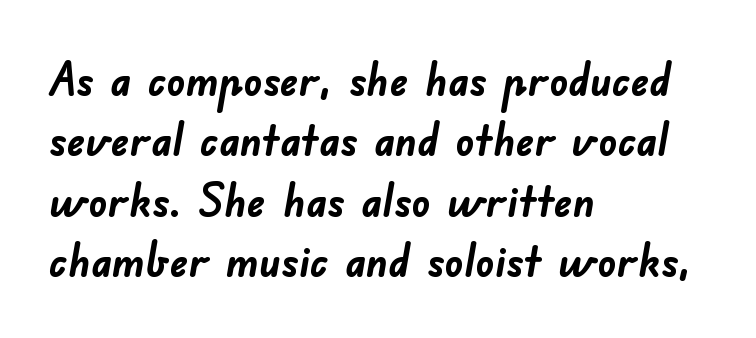
{"serif": "no", "bold": "yes", "weight": "semibold", "width": "normal", "stroke_contrast": "low", "x_height": "small", "monospaced": "no", "underline": "no", "align": "left", "line_spacing": "normal", "line_spacing_ratio": 1.31, "letter_spacing": "normal", "letter_spacing_em": 0.0, "glyph_px": 46}
